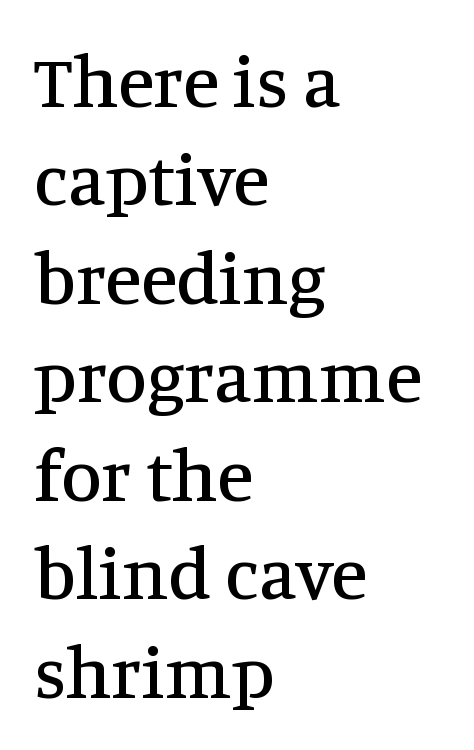
{"serif": "yes", "italic": "no", "width": "normal", "stroke_contrast": "medium", "x_height": "large", "monospaced": "no", "underline": "no", "align": "left", "line_spacing": "normal", "line_spacing_ratio": 1.33, "letter_spacing": "normal", "letter_spacing_em": 0.0, "glyph_px": 74}
